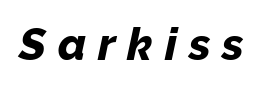
The image shows 45 px bold type, italic (leaning right); set unusually wide letter spacing (+0.26 em), not underlined; low stroke contrast and a medium x-height.
